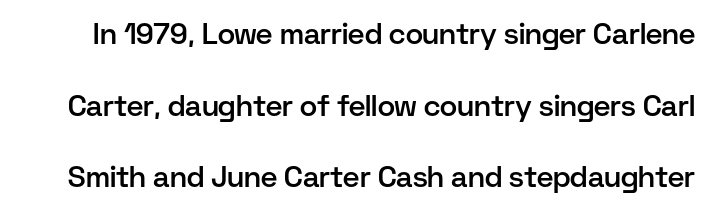
The image shows 29 px semibold sans-serif type, upright; set loose line spacing (2.47x), normal letter spacing, not underlined; low stroke contrast and a medium x-height.
